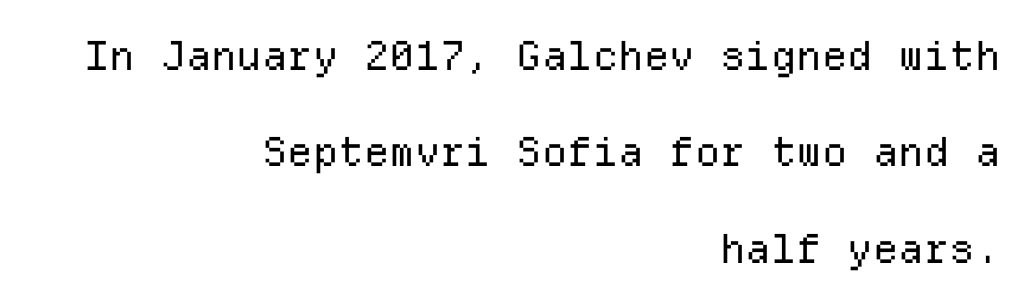
The image shows 40 px regular-weight sans-serif type, upright, monospaced; set right-aligned, loose line spacing (2.41x), normal letter spacing, not underlined; low stroke contrast and a medium x-height.
